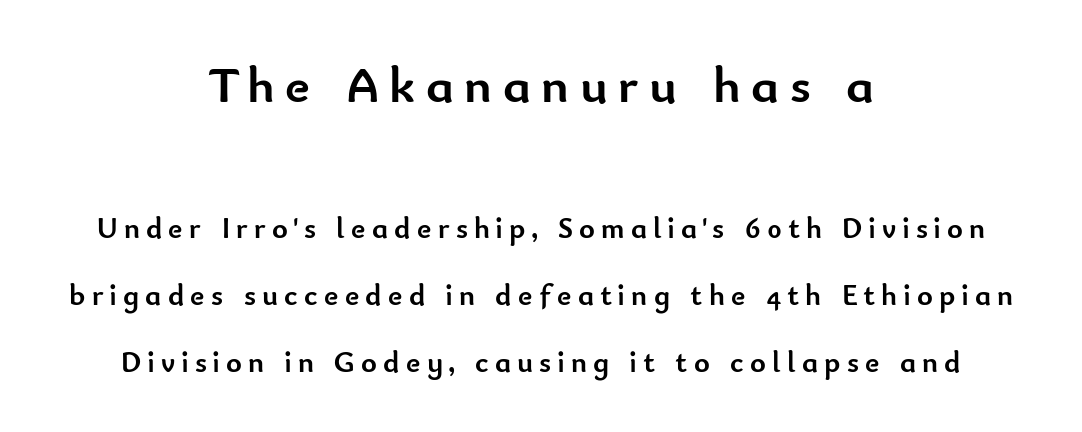
The image shows 52 px semibold sans-serif type, upright; set centered, loose line spacing (2.24x), unusually wide letter spacing (+0.21 em), not underlined; the first (top) block is 1.73x larger; low stroke contrast and a small x-height.
